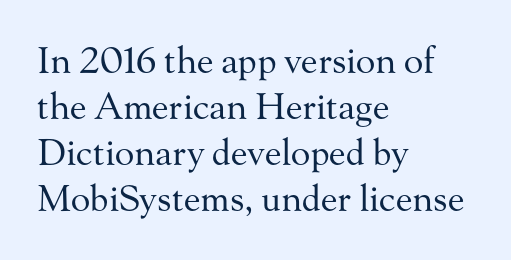
I'd call this a serif setting — the letters wear small feet. Italic? Not at all — the glyphs are vertical. The face used here is proportionally spaced, like ordinary book or web type. In terms of leading, this rendering sits right in the middle. The strip under each line holds only bare page. Nothing unusual about the tracking: characters are spaced as the font intends.
